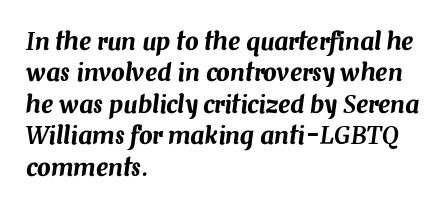
The image shows 24 px text type, italic (leaning right); set left-aligned, normal line spacing (1.31x), normal letter spacing, not underlined.
